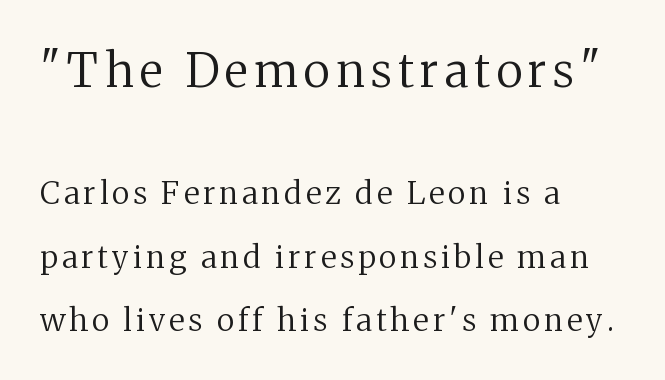
{"serif": "yes", "italic": "no", "bold": "no", "weight": "regular", "width": "normal", "stroke_contrast": "medium", "x_height": "medium", "monospaced": "no", "underline": "no", "align": "left", "line_spacing": "loose", "line_spacing_ratio": 2.04, "larger_block": "first", "size_ratio": 1.52, "glyph_px": 47}
